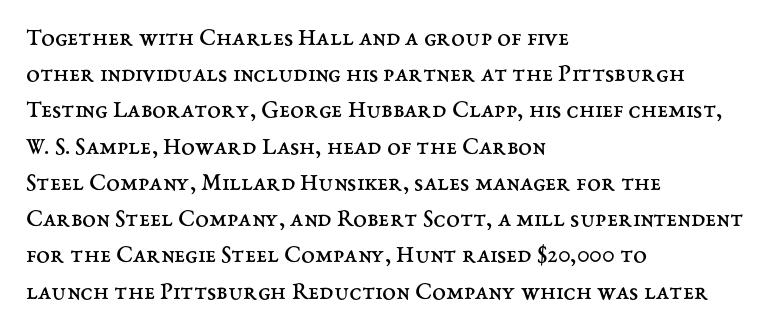
The image shows 25 px text type, upright; set left-aligned, normal line spacing (1.45x), normal letter spacing, not underlined.
